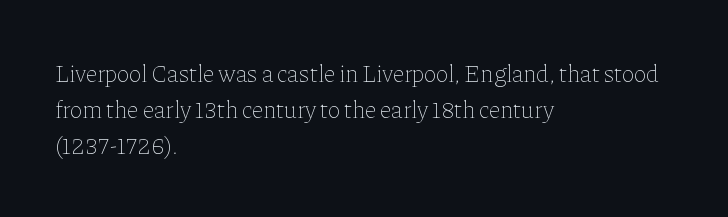
{"italic": "no", "bold": "no", "underline": "no", "align": "left", "line_spacing": "normal", "line_spacing_ratio": 1.5, "letter_spacing": "normal", "letter_spacing_em": 0.0, "glyph_px": 24}
